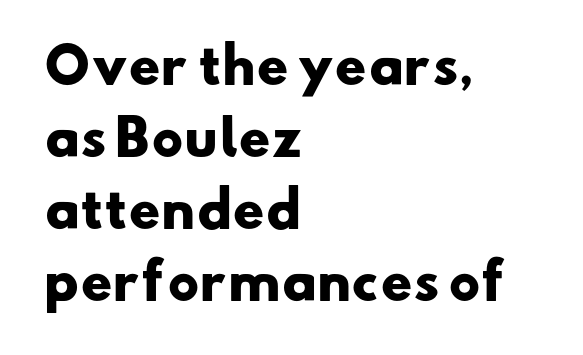
The type is set solid horizontally, with unmodified tracking. Horizontal bands of white between lines are of average thickness. Check the space under the baseline: it is left empty. Each letter keeps its own natural width here, so spacing adapts to shape.
